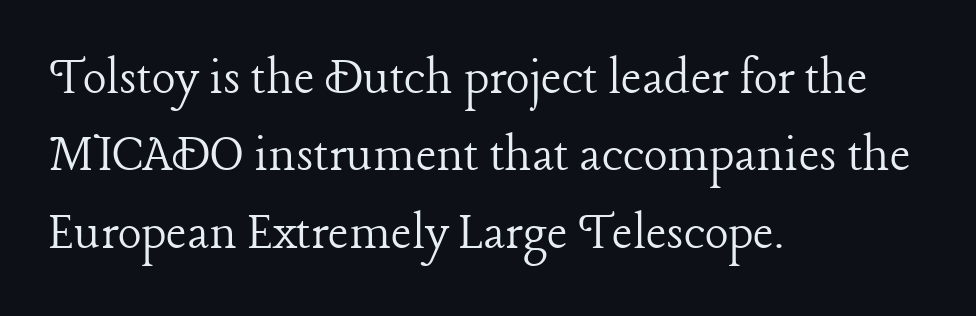
Q: Is the text bold? A: No.
Q: Is the text italic (slanted)? A: No, it is upright.
Q: Is the typeface a serif or a sans-serif typeface? A: Serif.
Q: Is the text underlined? A: No.
Q: How is the paragraph aligned? A: Left-aligned.
Q: Is the spacing between letters normal or unusually wide? A: Normal.
Q: Is the spacing between lines tight, normal or loose? A: Normal.
Q: Width (condensed, normal, or wide)? A: Normal.
Q: Stroke contrast? A: Low.
Q: x-height? A: Medium.
Q: Monospaced? A: No.
